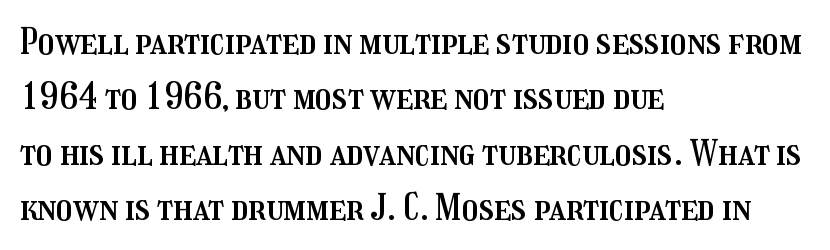
The lettering holds an erect, upright posture throughout. This rendering features lettering with no underline. Regular leading. Note the varied advance widths — an 'i' is clearly narrower than an 'm'.
